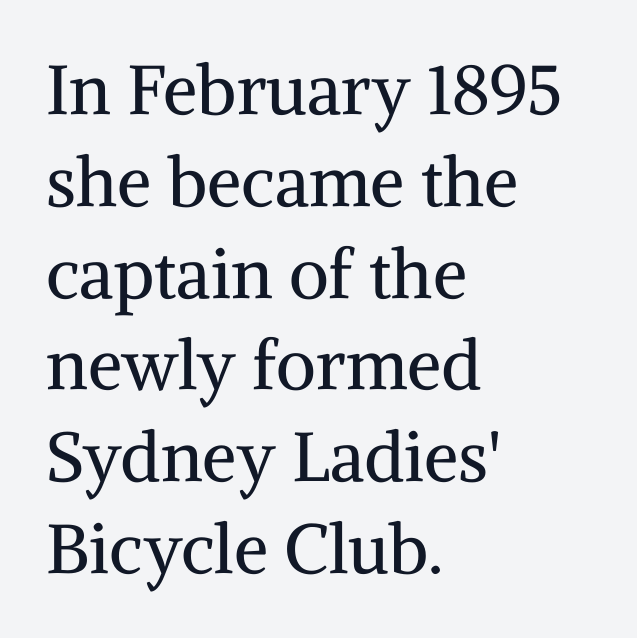
Here the designer chose a conventional face with non-uniform glyph widths. A typesetter would call this leading conventional body-copy spacing. You could call the tracking neutral — neither tight nor loose. Ordinary non-slanted type is in use. A light-to-regular cut is what we see here.
